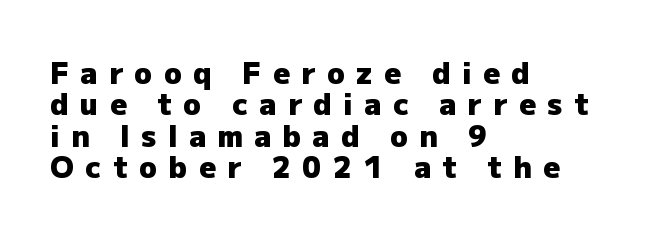
{"serif": "no", "italic": "no", "bold": "yes", "weight": "heavy", "width": "normal", "stroke_contrast": "low", "x_height": "medium", "monospaced": "no", "underline": "no", "align": "left", "line_spacing": "tight", "line_spacing_ratio": 1.08, "letter_spacing": "wide", "letter_spacing_em": 0.4, "glyph_px": 29}
